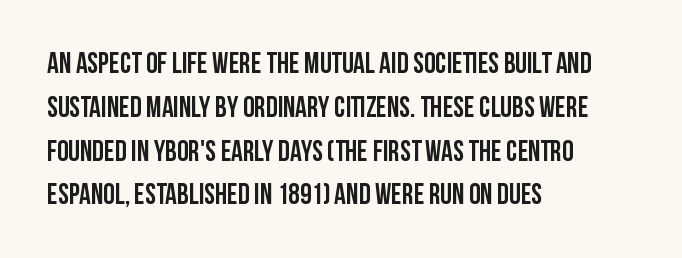
The image shows 29 px semibold, condensed sans-serif type, upright; set left-aligned, normal line spacing (1.51x), normal letter spacing, not underlined; low stroke contrast and a large x-height.
